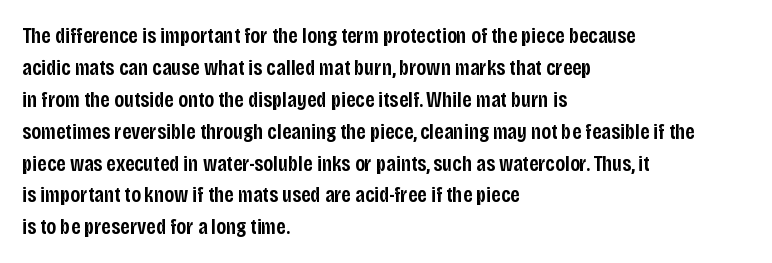
A typesetter would mark this as roman, not italic. If you drew a ruler down the left edge, every line would touch it. Look at the tracking — it's just the regular setting, nothing added. Regular leading.
